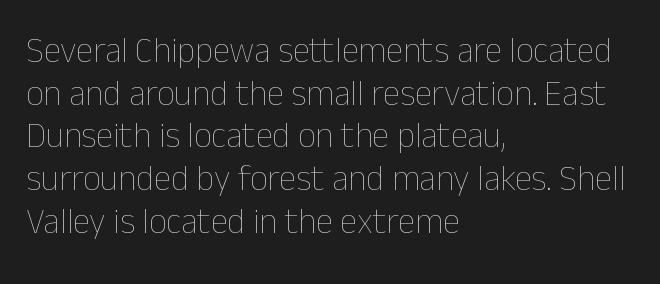
This rendering leaves character spacing at its baseline value. The rendering uses natural spacing where letterforms have individual widths. The characters are drawn with everyday or finer stroke widths. Visually the block forms a straight wall on the left and a jagged coastline on the right. The space beneath each line is pristine and unruled.
